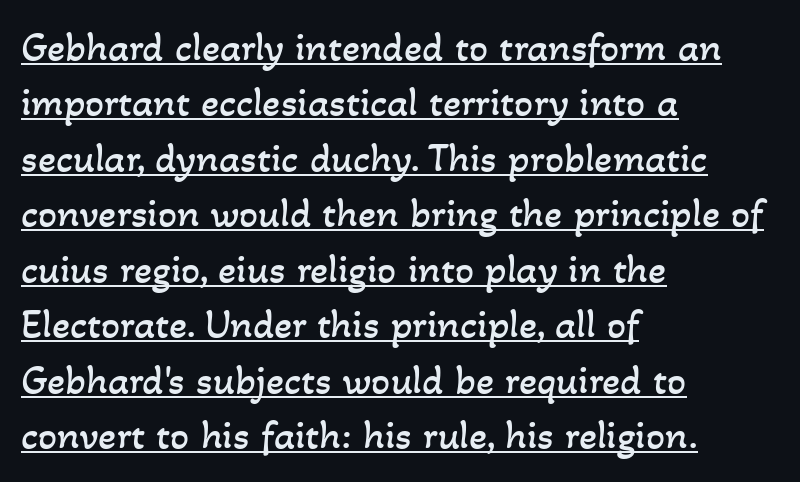
Each stroke keeps to a modest, everyday thickness or less. Is this a fixed-width face? No — the glyphs have proportional, varying widths. Tracking value appears to be zero — textbook default spacing. Notice how a bar underscores the lettering throughout. If you measured baseline to baseline, you'd find a middling distance. The lines are quadded left.
